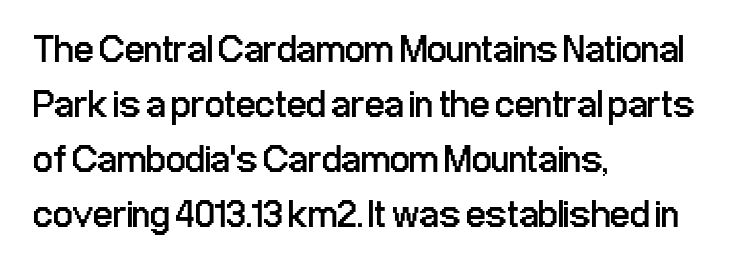
The cut favours lightness, reaching ordinary text weight at its darkest. Upright lettering throughout. The horizontal fit of the characters is conventional and even. Layout note: lines flush left.
